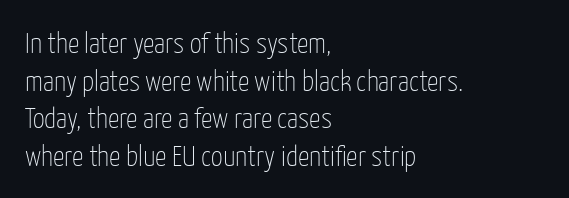
Horizontally, the lines are justified to the leading edge only. Here the designer chose a conventional face with non-uniform glyph widths. Just letters on the line, the space beneath them empty. The lettering holds an erect, upright posture throughout. Font category for this specimen: sans-serif. Does extra space separate the letters? No, they use regular spacing.
